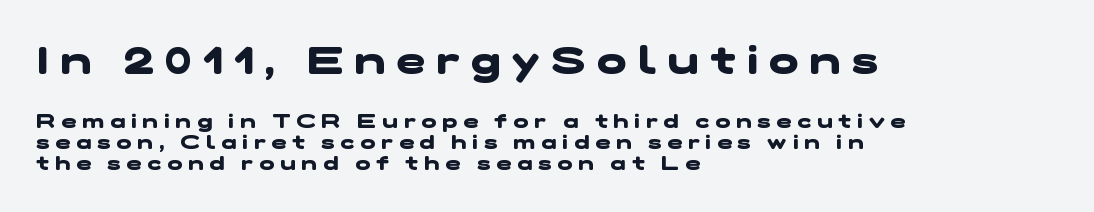
The image shows 39 px heavy, wide sans-serif type; set left-aligned, tight line spacing (1.05x), unusually wide letter spacing (+0.3 em), not underlined; the first (top) block is 1.95x larger; low stroke contrast and a medium x-height.
